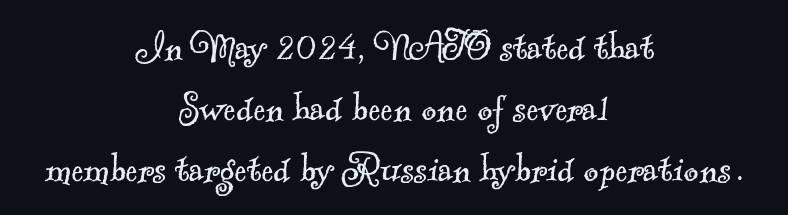
Q: Is the text bold? A: No.
Q: Is the typeface a serif or a sans-serif typeface? A: Serif.
Q: Is the text underlined? A: No.
Q: How is the paragraph aligned? A: Centered.
Q: Is the spacing between letters normal or unusually wide? A: Normal.
Q: Is the spacing between lines tight, normal or loose? A: Normal.
Q: Width (condensed, normal, or wide)? A: Normal.
Q: x-height? A: Small.
Q: Monospaced? A: No.
